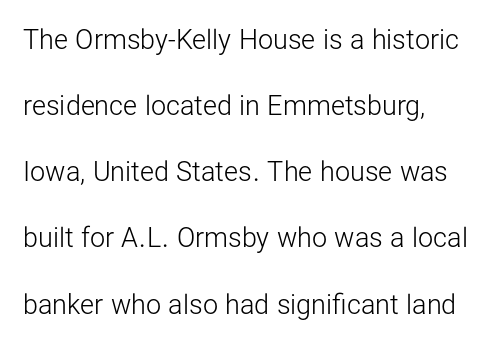
{"italic": "no", "bold": "no", "underline": "no", "align": "left", "line_spacing": "loose", "line_spacing_ratio": 2.45, "letter_spacing": "normal", "letter_spacing_em": 0.0, "glyph_px": 27}
